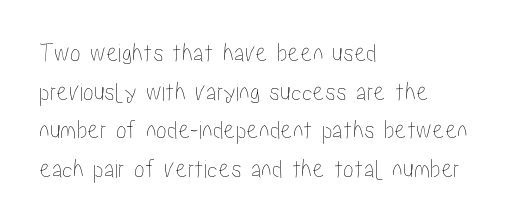
Tracking value appears to be zero — textbook default spacing. The font's upright variant was chosen for this text. Alignment: flush left. Rows of type keep a routine distance in the vertical direction. This rendering features lettering with no underline.
